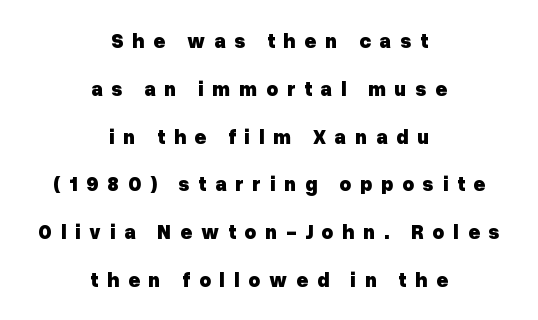
Whoever set this chose breathing room over compactness in the vertical rhythm. Reading down the block, each line starts at a different indent, mirrored at its end. Heavy, bold letterforms. Observe the wide spacing: letters keep a clear distance from each other. Designer's note — italics off, roman on. The passage shown is not underscored anywhere.
